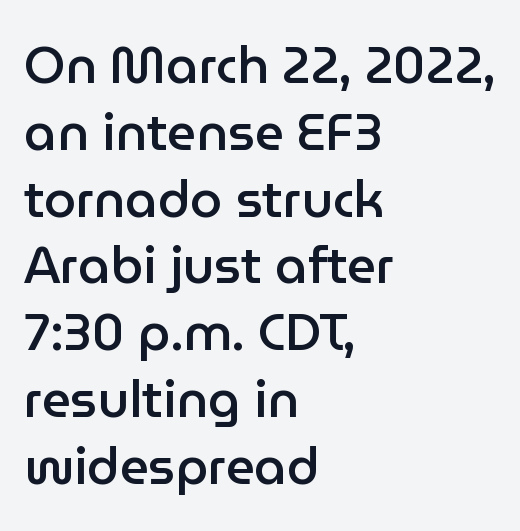
Q: Is the text bold? A: Semi-bold.
Q: Is the text italic (slanted)? A: No, it is upright.
Q: Is the typeface a serif or a sans-serif typeface? A: Sans-serif.
Q: Is the text underlined? A: No.
Q: How is the paragraph aligned? A: Left-aligned.
Q: Is the spacing between letters normal or unusually wide? A: Normal.
Q: Is the spacing between lines tight, normal or loose? A: Normal.
Q: Width (condensed, normal, or wide)? A: Normal.
Q: Stroke contrast? A: Low.
Q: x-height? A: Medium.
Q: Monospaced? A: No.
